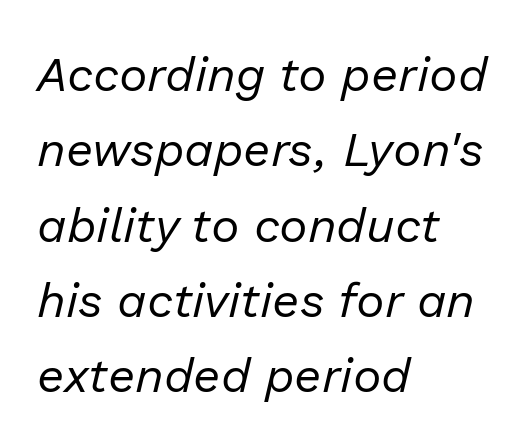
{"italic": "yes", "lean": "right", "slant_degrees": 13, "bold": "no", "weight": "regular", "width": "normal", "stroke_contrast": "low", "x_height": "medium", "monospaced": "no", "underline": "no", "align": "left", "line_spacing": "normal", "line_spacing_ratio": 1.57, "letter_spacing": "normal", "letter_spacing_em": 0.0, "glyph_px": 48}
